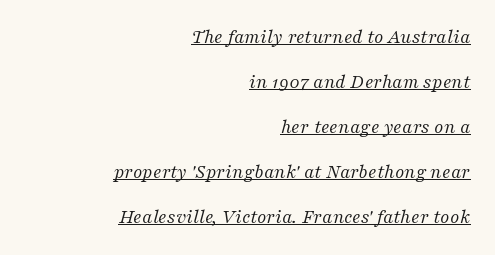
The image shows 20 px text type, italic (leaning right); set right-aligned, loose line spacing (2.25x), normal letter spacing, underlined.
